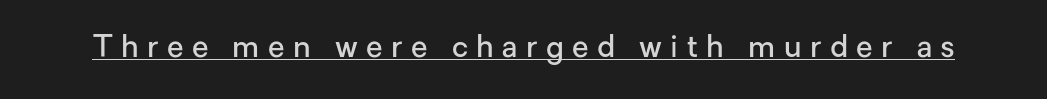
Q: Is the text bold? A: Semi-bold.
Q: Is the text italic (slanted)? A: No, it is upright.
Q: Is the typeface a serif or a sans-serif typeface? A: Sans-serif.
Q: Is the text underlined? A: Yes.
Q: Is the spacing between letters normal or unusually wide? A: Unusually wide.
Q: Width (condensed, normal, or wide)? A: Normal.
Q: Stroke contrast? A: Low.
Q: x-height? A: Medium.
Q: Monospaced? A: No.
